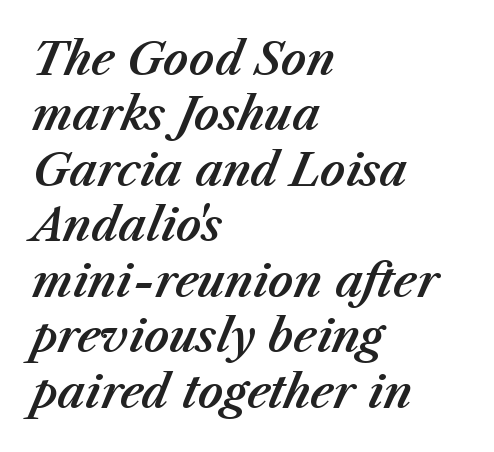
The image shows 44 px text type, italic (leaning right); set left-aligned, normal line spacing (1.26x), normal letter spacing, not underlined; medium stroke contrast and a medium x-height.
